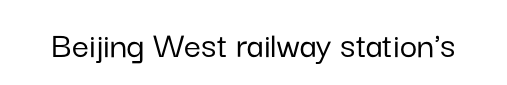
Q: Is the text italic (slanted)? A: No, it is upright.
Q: Is the typeface a serif or a sans-serif typeface? A: Sans-serif.
Q: Is the text underlined? A: No.
Q: Is the spacing between letters normal or unusually wide? A: Normal.
Q: Width (condensed, normal, or wide)? A: Normal.
Q: Stroke contrast? A: Low.
Q: x-height? A: Medium.
Q: Monospaced? A: No.
